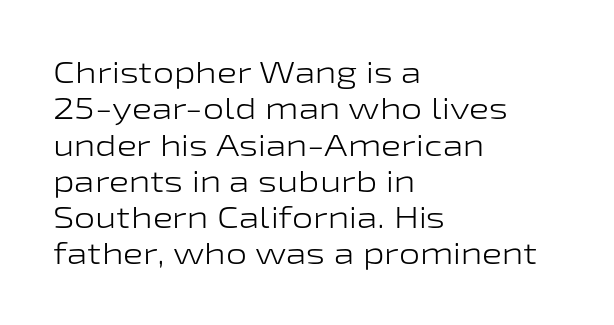
{"serif": "no", "italic": "no", "bold": "no", "weight": "light", "width": "wide", "stroke_contrast": "low", "x_height": "medium", "monospaced": "no", "underline": "no", "align": "left", "line_spacing_ratio": 1.21, "letter_spacing": "normal", "letter_spacing_em": 0.0, "glyph_px": 30}
